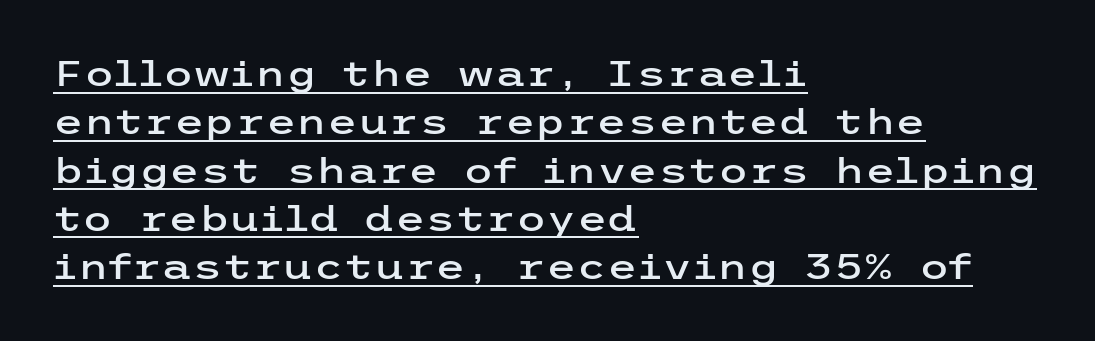
Look at the tracking — it's just the regular setting, nothing added. Students, observe: this is what conventionally led text looks like. Ascenders rise straight up at ninety degrees. All the whitespace from short lines collects on the right. Serif or sans? Sans — the stroke terminals are bare. Each line of the rendering has a horizontal stroke beneath the glyphs.
